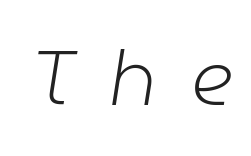
Q: Is the text bold? A: No.
Q: Is the text italic (slanted)? A: Yes, it leans right by about 9 degrees.
Q: Is the text underlined? A: No.
Q: Is the spacing between letters normal or unusually wide? A: Unusually wide.
Q: Width (condensed, normal, or wide)? A: Normal.
Q: Stroke contrast? A: Low.
Q: x-height? A: Medium.
Q: Monospaced? A: No.
